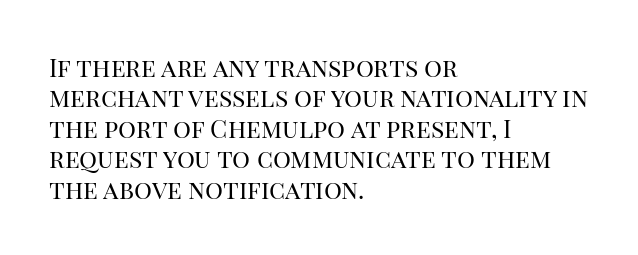
The image shows 25 px text type, upright; set left-aligned, line spacing 1.22x, normal letter spacing, not underlined.
